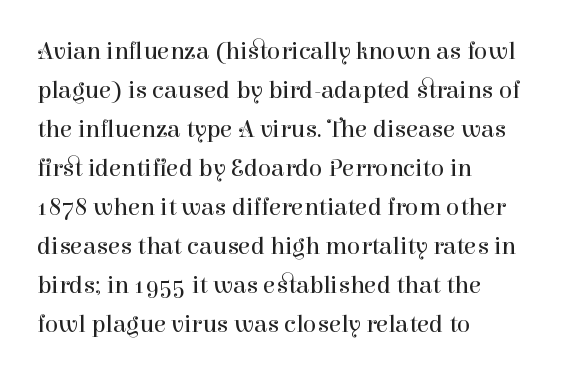
The image shows 25 px text type, upright; set left-aligned, normal line spacing (1.56x), normal letter spacing, not underlined.
